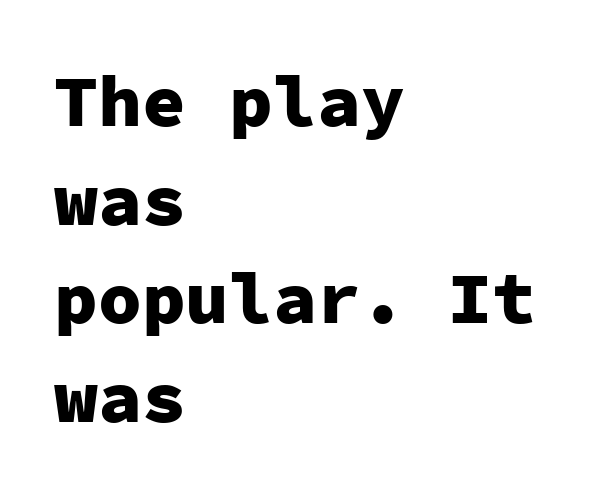
The image shows 73 px heavy sans-serif type, upright, monospaced; set left-aligned, normal line spacing (1.35x), normal letter spacing, not underlined; low stroke contrast and a medium x-height.
